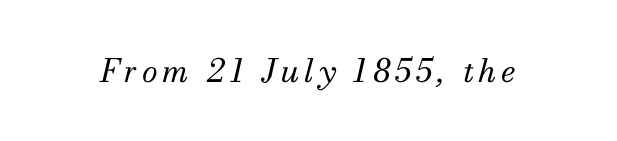
{"serif": "yes", "italic": "yes", "lean": "right", "slant_degrees": 13, "bold": "no", "weight": "regular", "width": "normal", "stroke_contrast": "medium", "x_height": "small", "monospaced": "no", "underline": "no", "glyph_px": 32}
